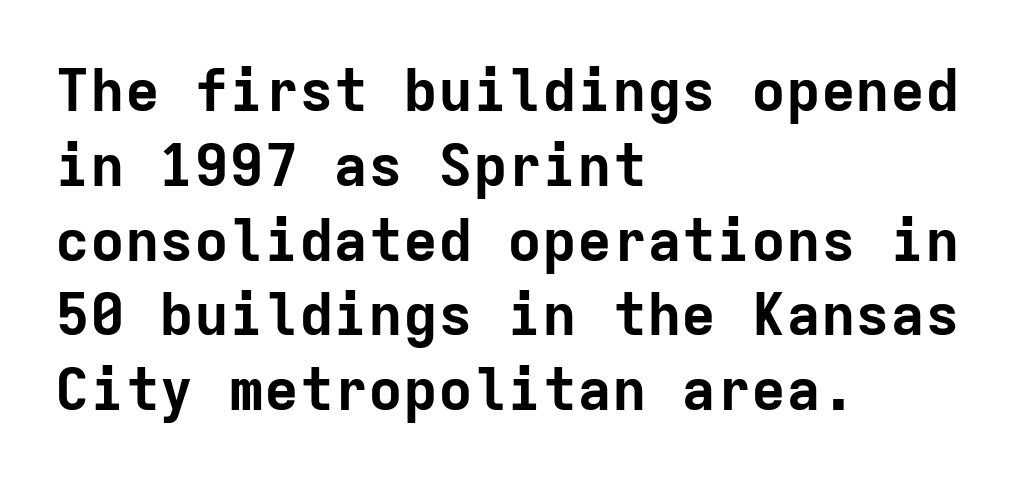
Q: Is the text bold? A: Yes.
Q: Is the text italic (slanted)? A: No, it is upright.
Q: Is the typeface a serif or a sans-serif typeface? A: Sans-serif.
Q: Is the text underlined? A: No.
Q: How is the paragraph aligned? A: Left-aligned.
Q: Is the spacing between letters normal or unusually wide? A: Normal.
Q: Is the spacing between lines tight, normal or loose? A: Normal.
Q: Width (condensed, normal, or wide)? A: Normal.
Q: Stroke contrast? A: Low.
Q: x-height? A: Medium.
Q: Monospaced? A: Yes.
